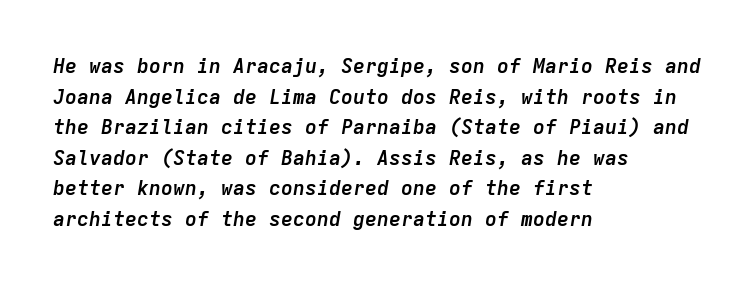
{"italic": "yes", "lean": "right", "slant_degrees": 9, "bold": "yes", "underline": "no", "align": "left", "line_spacing": "normal", "line_spacing_ratio": 1.53, "letter_spacing": "normal", "letter_spacing_em": 0.0, "glyph_px": 20}
